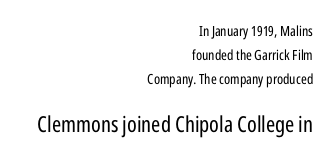
The image shows 22 px text type, upright; set right-aligned, normal line spacing (1.7x), normal letter spacing, not underlined; the second (bottom) block is 1.57x larger.
